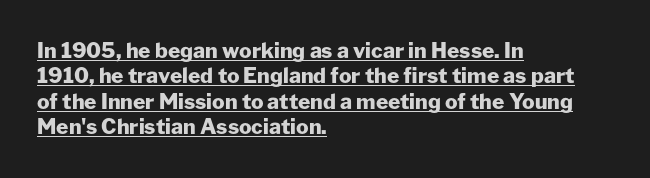
Q: Is the text bold? A: Yes.
Q: Is the text italic (slanted)? A: No, it is upright.
Q: Is the text underlined? A: Yes.
Q: How is the paragraph aligned? A: Left-aligned.
Q: Is the spacing between letters normal or unusually wide? A: Normal.
